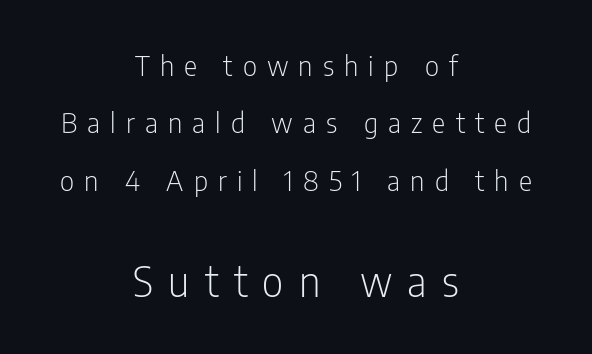
Q: Is the text bold? A: No.
Q: Is the text italic (slanted)? A: No, it is upright.
Q: Is the typeface a serif or a sans-serif typeface? A: Sans-serif.
Q: Is the text underlined? A: No.
Q: How is the paragraph aligned? A: Centered.
Q: Is the spacing between letters normal or unusually wide? A: Unusually wide.
Q: Is the spacing between lines tight, normal or loose? A: Loose.
Q: Which block of text is set in a larger size, the first (top) or the second (bottom)? A: The second (bottom) one.
Q: Width (condensed, normal, or wide)? A: Condensed.
Q: Stroke contrast? A: Low.
Q: x-height? A: Medium.
Q: Monospaced? A: No.
